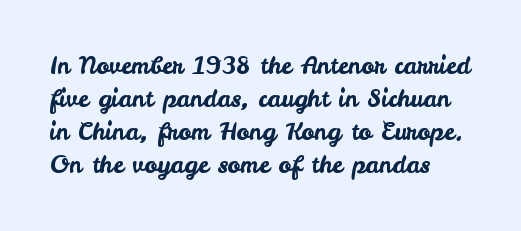
Q: Is the text italic (slanted)? A: Yes.
Q: Is the text underlined? A: No.
Q: How is the paragraph aligned? A: Left-aligned.
Q: Is the spacing between letters normal or unusually wide? A: Normal.
Q: Is the spacing between lines tight, normal or loose? A: Normal.
